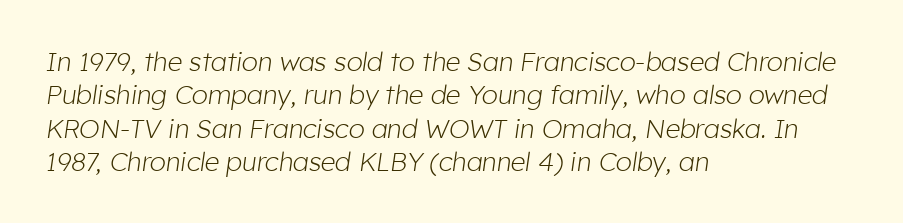
The image shows 26 px text type, italic (leaning right); set left-aligned, normal line spacing (1.28x), normal letter spacing, not underlined.
